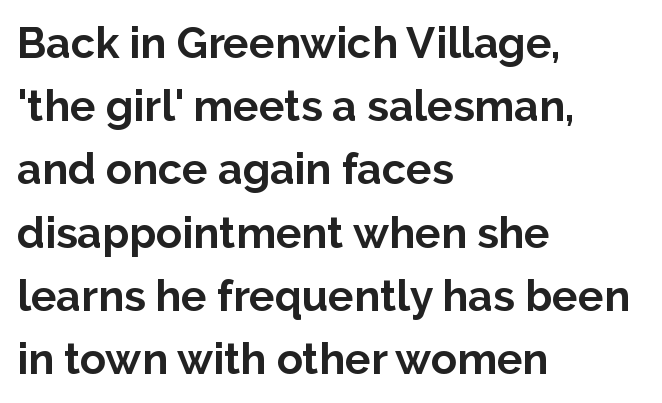
{"serif": "no", "italic": "no", "bold": "yes", "weight": "bold", "width": "normal", "stroke_contrast": "low", "x_height": "medium", "monospaced": "no", "underline": "no", "align": "left", "line_spacing": "normal", "line_spacing_ratio": 1.47, "letter_spacing": "normal", "letter_spacing_em": 0.0, "glyph_px": 43}
